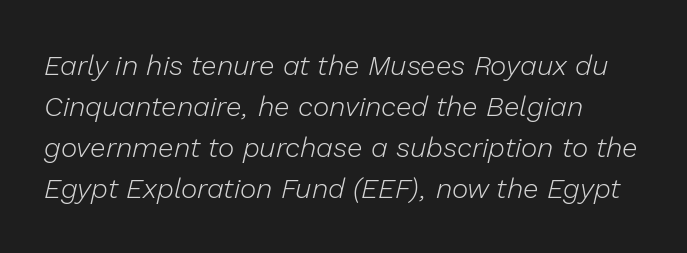
Q: Is the text bold? A: No.
Q: Is the text italic (slanted)? A: Yes, it leans right by about 13 degrees.
Q: Is the text underlined? A: No.
Q: Is the spacing between letters normal or unusually wide? A: Normal.
Q: Is the spacing between lines tight, normal or loose? A: Normal.
Q: Width (condensed, normal, or wide)? A: Normal.
Q: Stroke contrast? A: Low.
Q: x-height? A: Medium.
Q: Monospaced? A: No.
